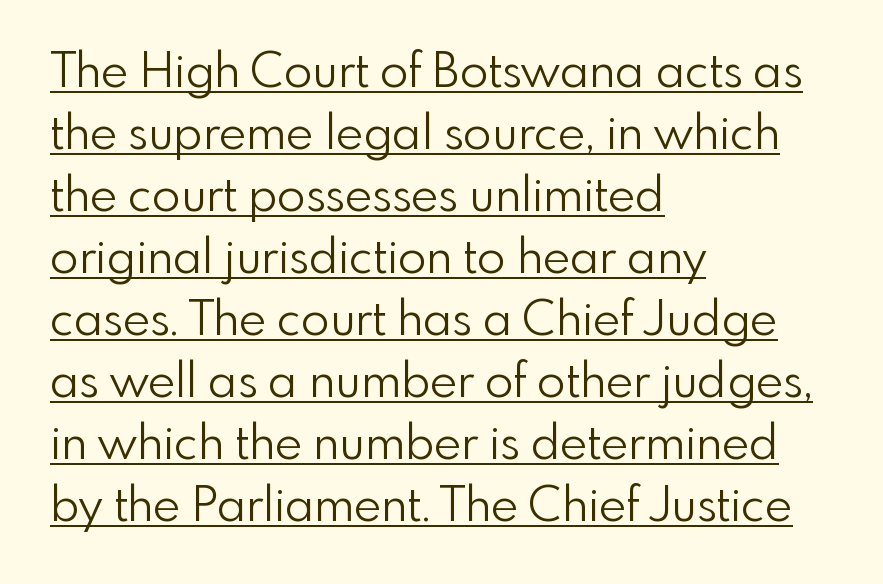
Q: Is the text bold? A: No.
Q: Is the text italic (slanted)? A: No, it is upright.
Q: Is the typeface a serif or a sans-serif typeface? A: Sans-serif.
Q: Is the text underlined? A: Yes.
Q: How is the paragraph aligned? A: Left-aligned.
Q: Is the spacing between letters normal or unusually wide? A: Normal.
Q: Is the spacing between lines tight, normal or loose? A: Normal.
Q: Width (condensed, normal, or wide)? A: Normal.
Q: Stroke contrast? A: Low.
Q: x-height? A: Small.
Q: Monospaced? A: No.
